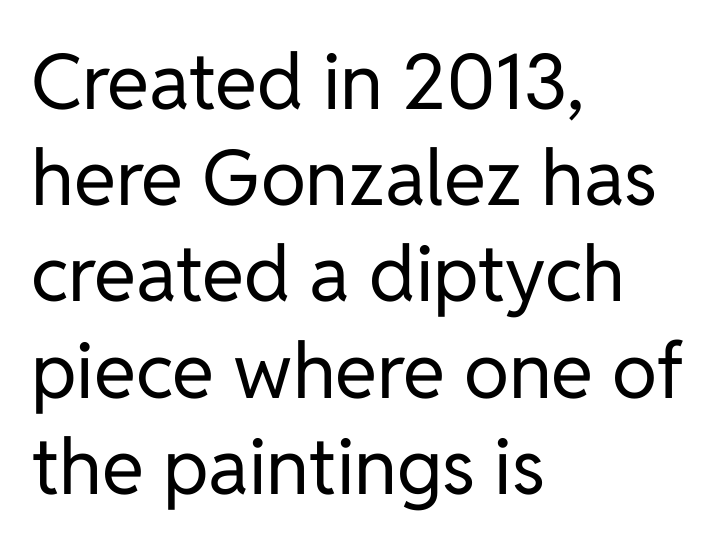
Q: Is the text bold? A: No.
Q: Is the text italic (slanted)? A: No, it is upright.
Q: Is the typeface a serif or a sans-serif typeface? A: Sans-serif.
Q: Is the text underlined? A: No.
Q: How is the paragraph aligned? A: Left-aligned.
Q: Is the spacing between letters normal or unusually wide? A: Normal.
Q: Is the spacing between lines tight, normal or loose? A: Normal.
Q: Width (condensed, normal, or wide)? A: Normal.
Q: Stroke contrast? A: Low.
Q: x-height? A: Medium.
Q: Monospaced? A: No.
